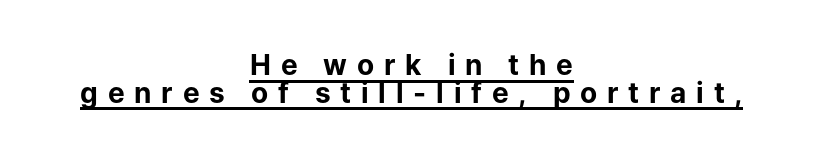
The image shows 28 px bold sans-serif type, upright; set centered, tight line spacing (0.99x), unusually wide letter spacing (+0.35 em), underlined; low stroke contrast and a medium x-height.
